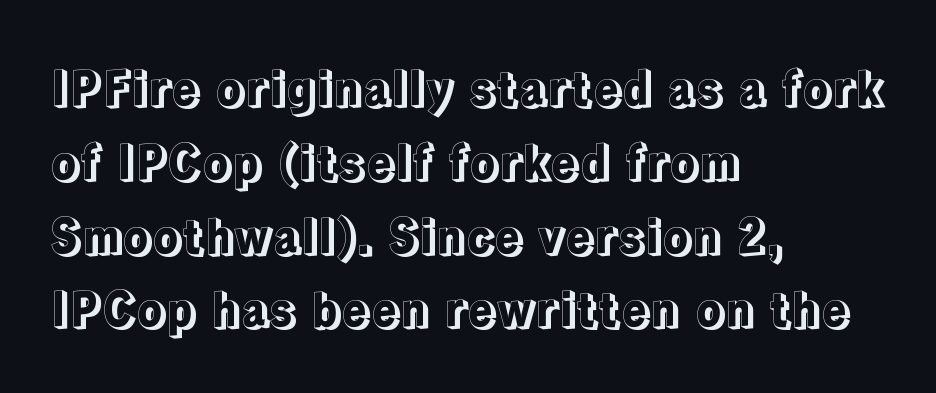
This sample has the flowing, uneven cadence of proportional lettering. Is there any slant? The stems are plumb. Beneath every word, the page is bare. Tracking value appears to be zero — textbook default spacing.
